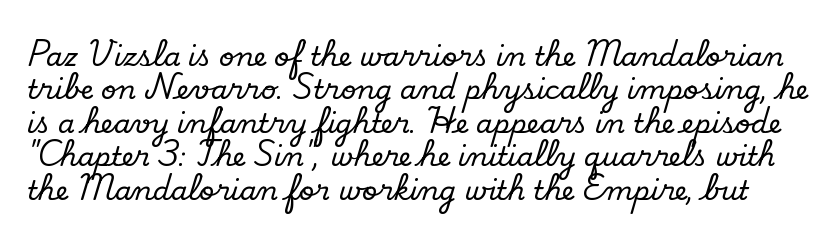
Q: Is the text italic (slanted)? A: Yes.
Q: Is the text underlined? A: No.
Q: Is the spacing between letters normal or unusually wide? A: Normal.
